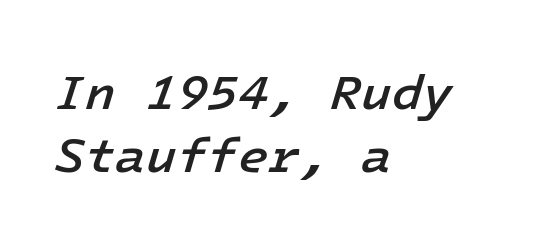
Q: Is the text bold? A: Semi-bold.
Q: Is the text italic (slanted)? A: Yes, it leans right by about 16 degrees.
Q: Is the text underlined? A: No.
Q: How is the paragraph aligned? A: Left-aligned.
Q: Is the spacing between letters normal or unusually wide? A: Normal.
Q: Is the spacing between lines tight, normal or loose? A: Normal.
Q: Width (condensed, normal, or wide)? A: Normal.
Q: Stroke contrast? A: Low.
Q: x-height? A: Medium.
